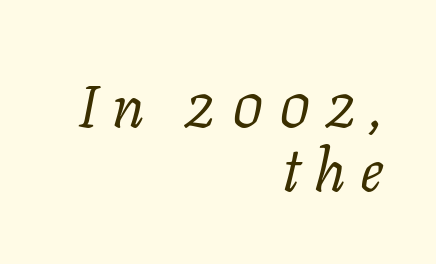
Q: Is the text bold? A: No.
Q: Is the text italic (slanted)? A: Yes, it leans right by about 11 degrees.
Q: Is the typeface a serif or a sans-serif typeface? A: Serif.
Q: Is the text underlined? A: No.
Q: How is the paragraph aligned? A: Right-aligned.
Q: Is the spacing between letters normal or unusually wide? A: Unusually wide.
Q: Is the spacing between lines tight, normal or loose? A: Tight.
Q: Width (condensed, normal, or wide)? A: Normal.
Q: Stroke contrast? A: Low.
Q: x-height? A: Medium.
Q: Monospaced? A: No.
